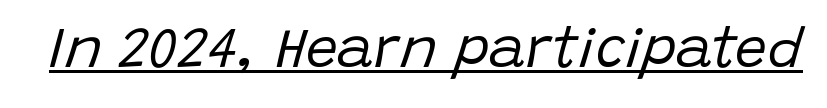
The image shows 57 px regular-weight type, italic (leaning right); set normal letter spacing, underlined; low stroke contrast and a large x-height.
